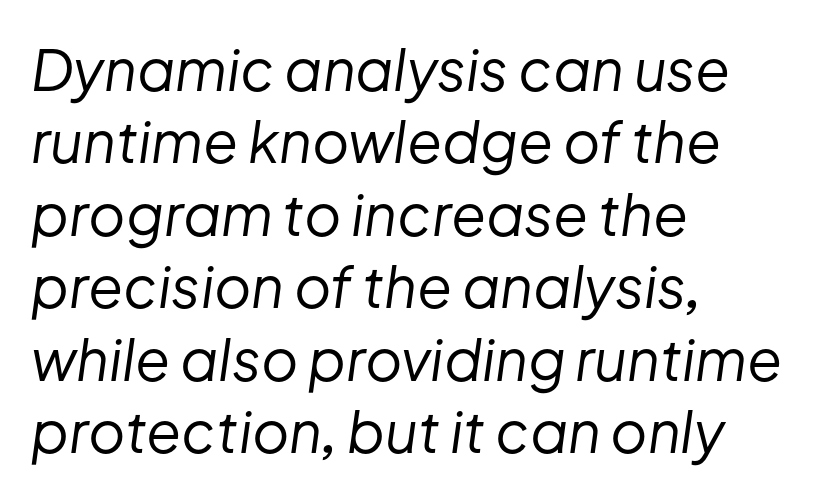
The axis of the letterforms is tilted away from vertical. Interline gaps are of average width in this sample. The foot of each line stays bare and open. The strokes carry an ordinary text weight at most. The letterforms sit shoulder to shoulder at normal distance. The ragged edge is on the right, which tells us the setting is flush left.
